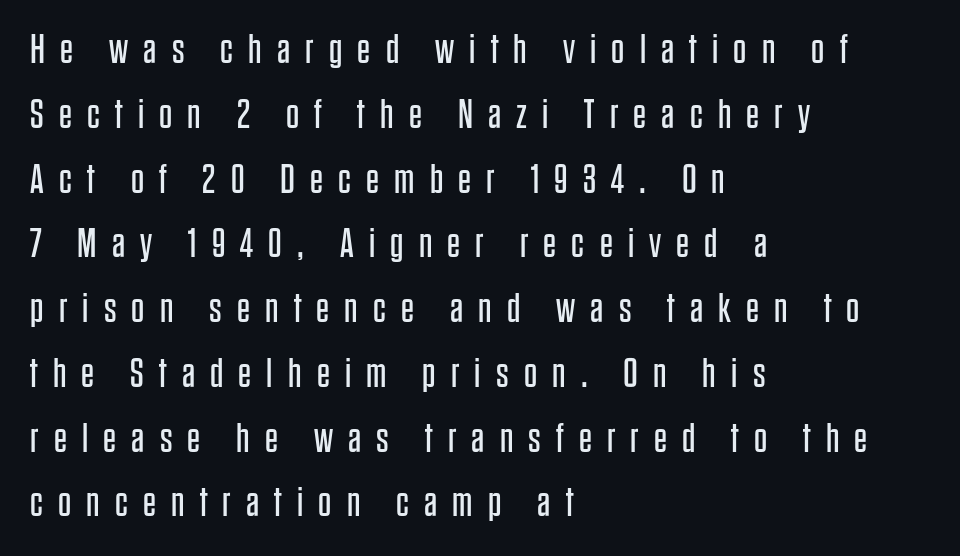
Q: Is the text bold? A: No.
Q: Is the text italic (slanted)? A: No, it is upright.
Q: Is the typeface a serif or a sans-serif typeface? A: Sans-serif.
Q: Is the text underlined? A: No.
Q: How is the paragraph aligned? A: Left-aligned.
Q: Is the spacing between letters normal or unusually wide? A: Unusually wide.
Q: Is the spacing between lines tight, normal or loose? A: Normal.
Q: Width (condensed, normal, or wide)? A: Condensed.
Q: Stroke contrast? A: Low.
Q: x-height? A: Large.
Q: Monospaced? A: No.
